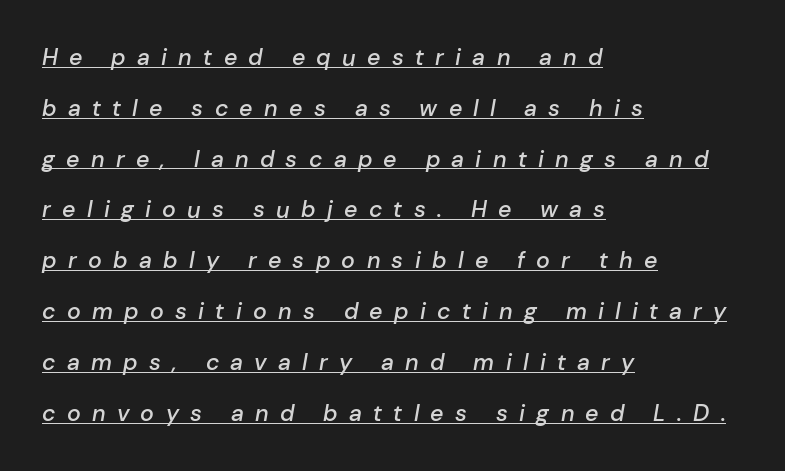
Q: Is the text bold? A: Semi-bold.
Q: Is the text italic (slanted)? A: Yes, it leans right by about 10 degrees.
Q: Is the text underlined? A: Yes.
Q: How is the paragraph aligned? A: Left-aligned.
Q: Is the spacing between letters normal or unusually wide? A: Unusually wide.
Q: Is the spacing between lines tight, normal or loose? A: Loose.
